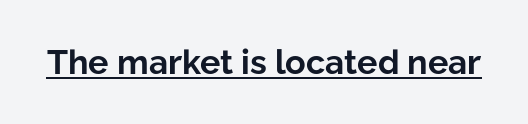
{"serif": "no", "italic": "no", "bold": "yes", "weight": "bold", "width": "normal", "stroke_contrast": "low", "x_height": "medium", "monospaced": "no", "underline": "yes", "letter_spacing": "normal", "letter_spacing_em": 0.0, "glyph_px": 34}
